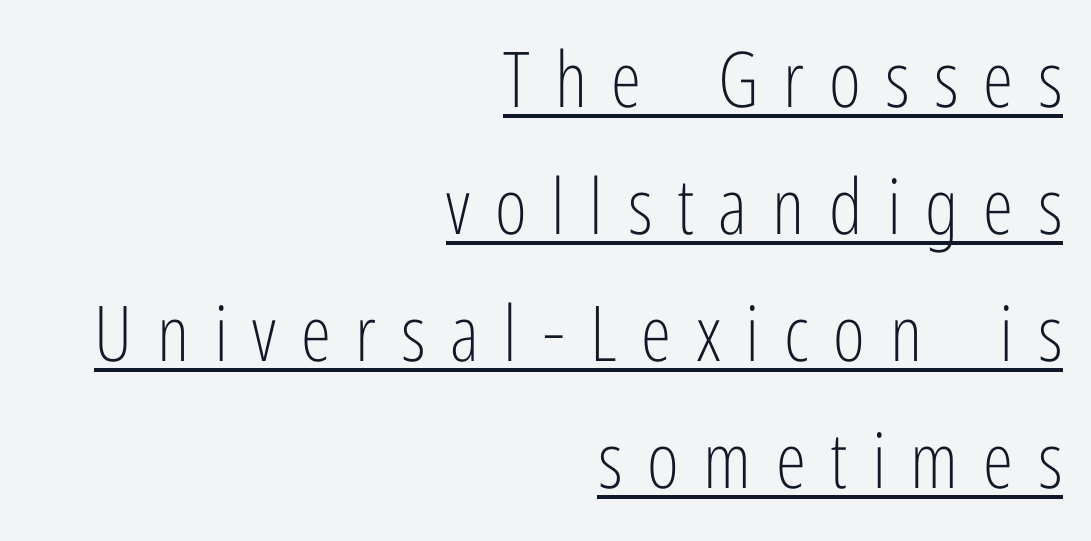
The image shows 77 px light, condensed sans-serif type, upright; set right-aligned, normal line spacing (1.65x), unusually wide letter spacing (+0.32 em), underlined; low stroke contrast and a medium x-height.
